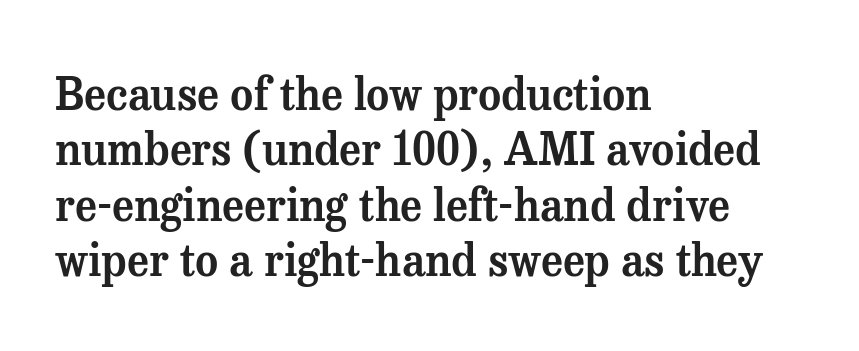
The image shows 44 px serif type, upright; set left-aligned, normal line spacing (1.26x), normal letter spacing, not underlined; medium stroke contrast and a medium x-height.
